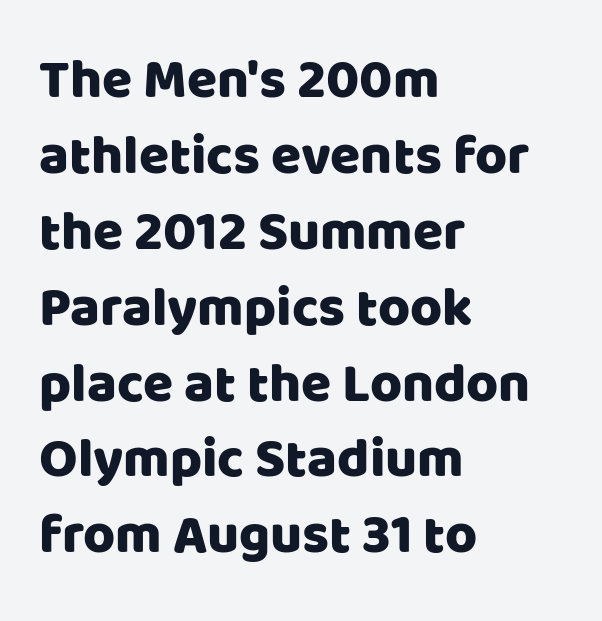
Q: Is the text italic (slanted)? A: No, it is upright.
Q: Is the typeface a serif or a sans-serif typeface? A: Sans-serif.
Q: Is the text underlined? A: No.
Q: How is the paragraph aligned? A: Left-aligned.
Q: Is the spacing between letters normal or unusually wide? A: Normal.
Q: Is the spacing between lines tight, normal or loose? A: Normal.
Q: Width (condensed, normal, or wide)? A: Normal.
Q: Stroke contrast? A: Low.
Q: x-height? A: Large.
Q: Monospaced? A: No.
